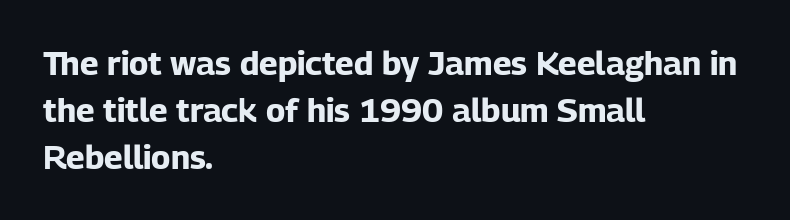
The image shows 33 px bold sans-serif type, upright; set left-aligned, normal line spacing (1.42x), normal letter spacing, not underlined; low stroke contrast and a medium x-height.
